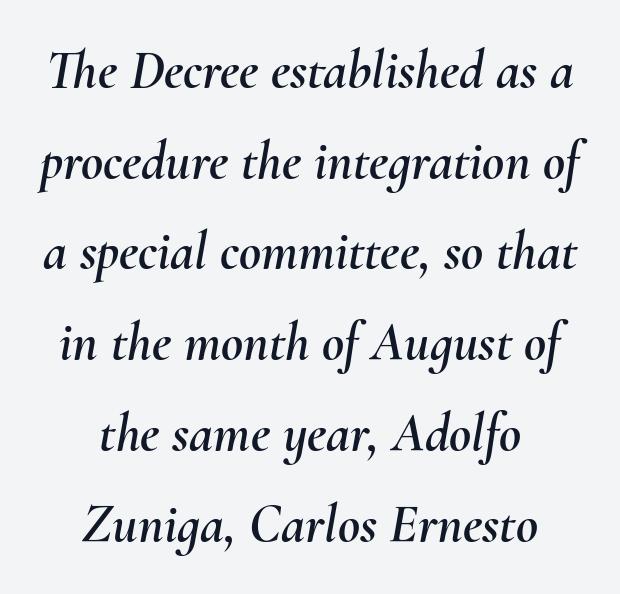
The specimen reads as italic at a glance. The strip under each line holds only bare page. Think of a printed novel: that variable character pitch is what you see here. Which margin do the lines hug? Neither — every line sits in the middle.
